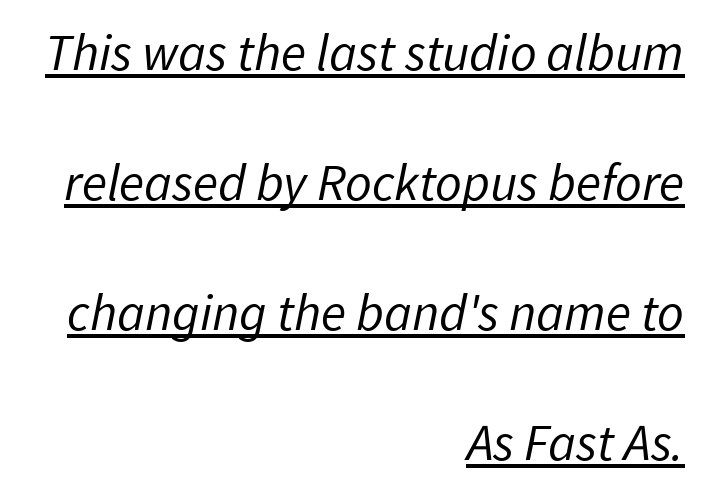
The image shows 52 px regular-weight sans-serif type; set right-aligned, loose line spacing (2.5x), normal letter spacing, underlined; low stroke contrast and a medium x-height.
